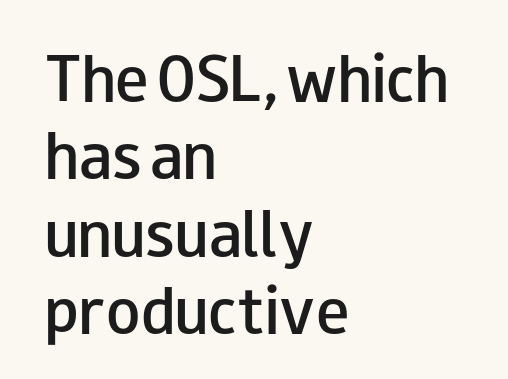
Q: Is the text bold? A: Semi-bold.
Q: Is the text italic (slanted)? A: No, it is upright.
Q: Is the typeface a serif or a sans-serif typeface? A: Sans-serif.
Q: Is the text underlined? A: No.
Q: How is the paragraph aligned? A: Left-aligned.
Q: Is the spacing between letters normal or unusually wide? A: Normal.
Q: Is the spacing between lines tight, normal or loose? A: Normal.
Q: Width (condensed, normal, or wide)? A: Wide.
Q: Stroke contrast? A: Low.
Q: x-height? A: Small.
Q: Monospaced? A: No.
